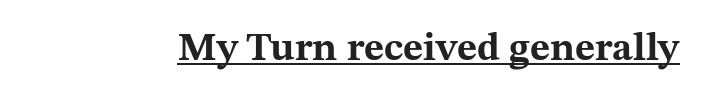
Every letter is thick-stroked: bold, no question. Each line of the rendering has a horizontal stroke beneath the glyphs. Letterform terminals end in serifs throughout the passage. The font's upright variant was chosen for this text. The line texture is even and compact thanks to regular tracking.
